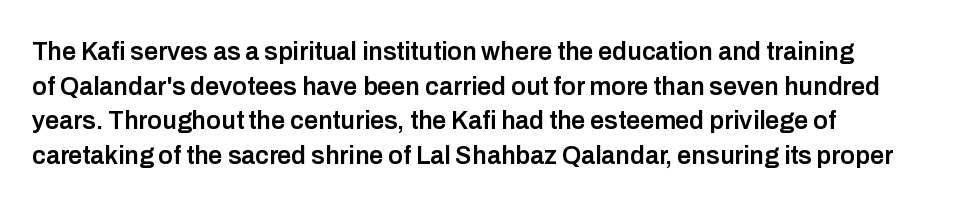
Q: Is the text bold? A: Semi-bold.
Q: Is the text italic (slanted)? A: No, it is upright.
Q: Is the text underlined? A: No.
Q: How is the paragraph aligned? A: Left-aligned.
Q: Is the spacing between letters normal or unusually wide? A: Normal.
Q: Is the spacing between lines tight, normal or loose? A: Normal.
